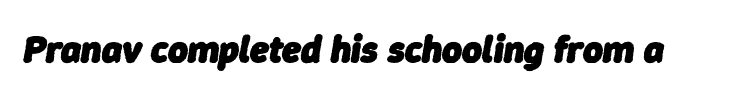
Q: Is the text bold? A: Yes.
Q: Is the text italic (slanted)? A: Yes, it leans right by about 9 degrees.
Q: Is the text underlined? A: No.
Q: Is the spacing between letters normal or unusually wide? A: Normal.
Q: Width (condensed, normal, or wide)? A: Normal.
Q: Stroke contrast? A: Low.
Q: x-height? A: Medium.
Q: Monospaced? A: No.
